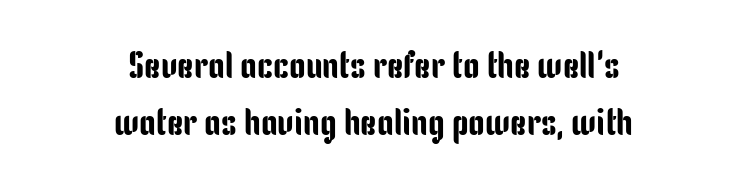
{"serif": "no", "italic": "no", "width": "condensed", "stroke_contrast": "low", "x_height": "medium", "monospaced": "no", "underline": "no", "align": "center", "line_spacing": "normal", "line_spacing_ratio": 1.55, "letter_spacing": "normal", "letter_spacing_em": 0.0, "glyph_px": 37}
